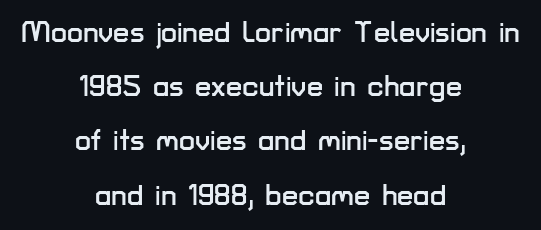
Q: Is the text italic (slanted)? A: No, it is upright.
Q: Is the typeface a serif or a sans-serif typeface? A: Sans-serif.
Q: Is the text underlined? A: No.
Q: How is the paragraph aligned? A: Centered.
Q: Is the spacing between letters normal or unusually wide? A: Normal.
Q: Width (condensed, normal, or wide)? A: Normal.
Q: Stroke contrast? A: Low.
Q: x-height? A: Medium.
Q: Monospaced? A: No.
